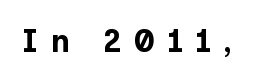
Strong, thick strokes mark this as bold type. The gap between lines stays unmarked. Do the characters align in a grid? No, the font is proportional. The horizontal fit of the characters is loose and conspicuously gappy.
